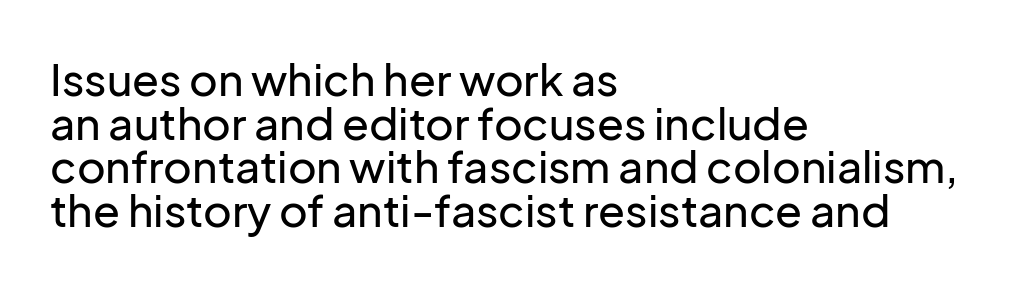
{"serif": "no", "italic": "no", "width": "normal", "stroke_contrast": "low", "x_height": "medium", "monospaced": "no", "underline": "no", "align": "left", "line_spacing": "tight", "line_spacing_ratio": 0.99, "letter_spacing": "normal", "letter_spacing_em": 0.0, "glyph_px": 44}
